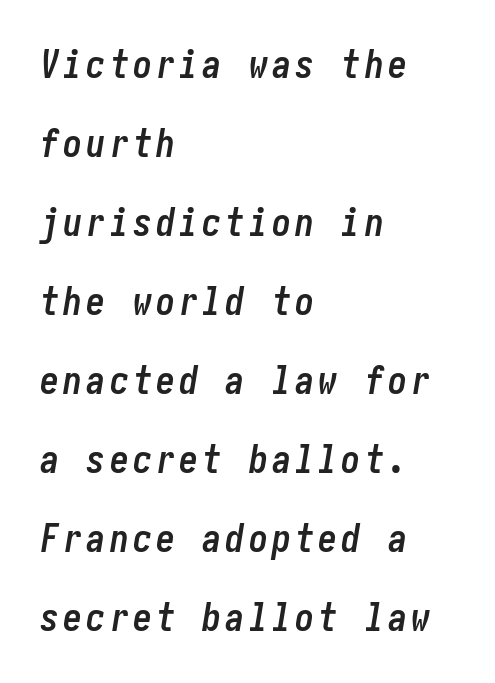
{"italic": "yes", "lean": "right", "slant_degrees": 10, "bold": "yes", "weight": "semibold", "width": "condensed", "stroke_contrast": "low", "x_height": "medium", "underline": "no", "align": "left", "line_spacing": "loose", "line_spacing_ratio": 2.08, "glyph_px": 38}
